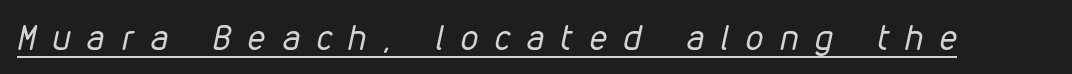
The image shows 35 px regular-weight, condensed type, italic (leaning right); set unusually wide letter spacing (+0.49 em), underlined; low stroke contrast and a medium x-height.
